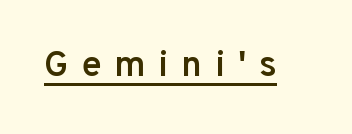
Weight check: semibold — heavier than regular, not quite bold. Think of a printed novel: that variable character pitch is what you see here. The typography opts for an upright posture over an oblique one. A rule runs beneath these lines of type. This is sans-serif lettering, the kind often seen on screens and signage. The rendering inserts visible extra space after every character.
